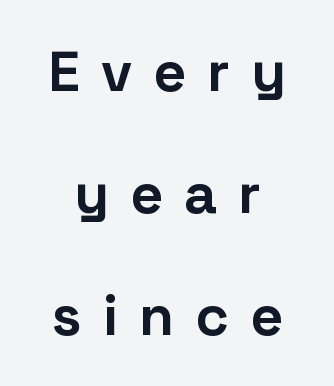
{"serif": "no", "italic": "no", "bold": "yes", "weight": "bold", "width": "normal", "stroke_contrast": "low", "x_height": "medium", "monospaced": "no", "underline": "no", "align": "center", "line_spacing": "loose", "line_spacing_ratio": 2.14, "letter_spacing": "wide", "letter_spacing_em": 0.37, "glyph_px": 57}
